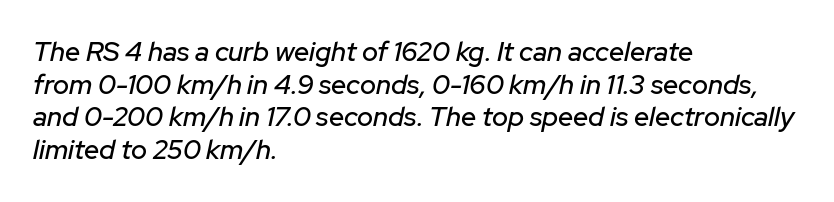
Q: Is the text italic (slanted)? A: Yes, it leans right by about 12 degrees.
Q: Is the text underlined? A: No.
Q: How is the paragraph aligned? A: Left-aligned.
Q: Is the spacing between letters normal or unusually wide? A: Normal.
